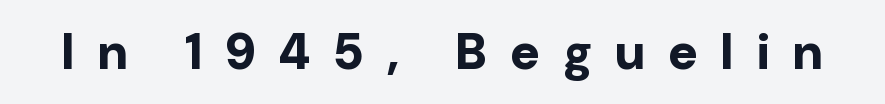
The image shows 50 px bold sans-serif type, upright; set unusually wide letter spacing (+0.47 em), not underlined; low stroke contrast and a medium x-height.
